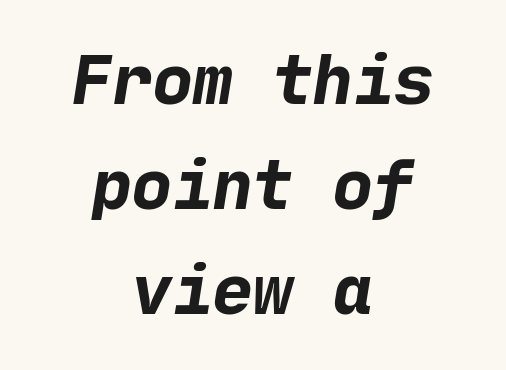
{"serif": "no", "bold": "yes", "weight": "bold", "width": "normal", "stroke_contrast": "low", "x_height": "medium", "underline": "no", "align": "center", "line_spacing": "normal", "line_spacing_ratio": 1.57, "letter_spacing": "normal", "letter_spacing_em": 0.0, "glyph_px": 67}
